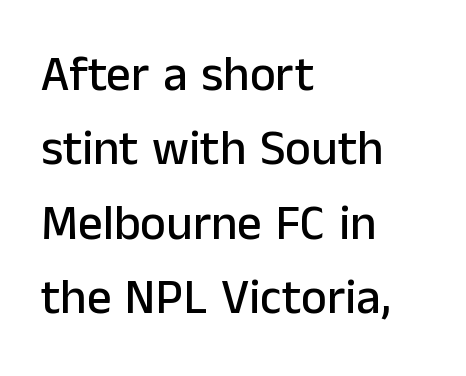
Q: Is the text italic (slanted)? A: No, it is upright.
Q: Is the typeface a serif or a sans-serif typeface? A: Sans-serif.
Q: Is the text underlined? A: No.
Q: How is the paragraph aligned? A: Left-aligned.
Q: Is the spacing between letters normal or unusually wide? A: Normal.
Q: Is the spacing between lines tight, normal or loose? A: Normal.
Q: Width (condensed, normal, or wide)? A: Normal.
Q: Stroke contrast? A: Low.
Q: x-height? A: Medium.
Q: Monospaced? A: No.
